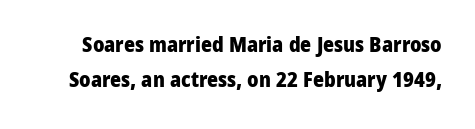
This is roman type, the default non-slanted kind. Does the leading feel generous? No, just average. The tracking reads as untouched default to a designer's eye. Weight check: bold — yes, fully.
